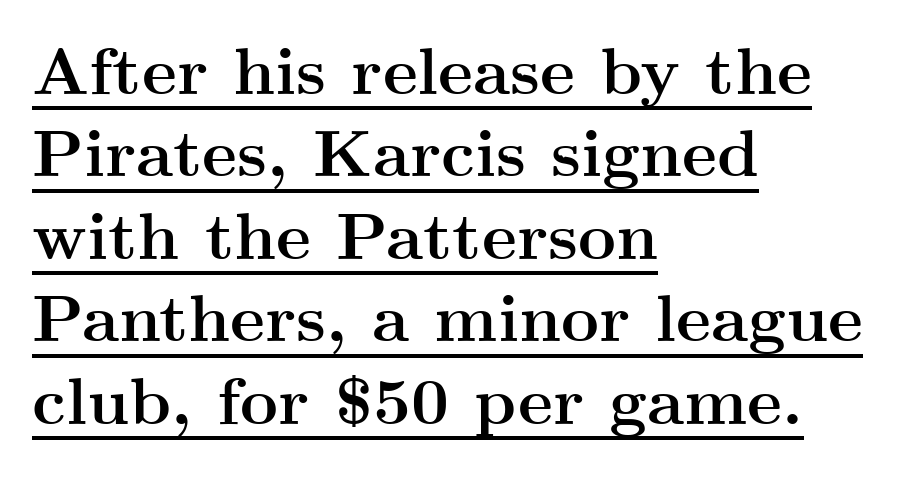
Q: Is the text bold? A: Yes.
Q: Is the text italic (slanted)? A: No, it is upright.
Q: Is the typeface a serif or a sans-serif typeface? A: Serif.
Q: Is the text underlined? A: Yes.
Q: How is the paragraph aligned? A: Left-aligned.
Q: Is the spacing between letters normal or unusually wide? A: Normal.
Q: Is the spacing between lines tight, normal or loose? A: Normal.
Q: Width (condensed, normal, or wide)? A: Wide.
Q: Stroke contrast? A: Medium.
Q: x-height? A: Small.
Q: Monospaced? A: No.
